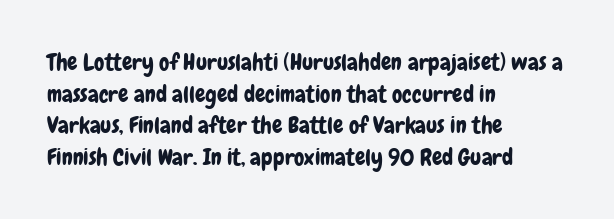
Q: Is the text italic (slanted)? A: No, it is upright.
Q: Is the text underlined? A: No.
Q: How is the paragraph aligned? A: Left-aligned.
Q: Is the spacing between letters normal or unusually wide? A: Normal.
Q: Is the spacing between lines tight, normal or loose? A: Normal.
